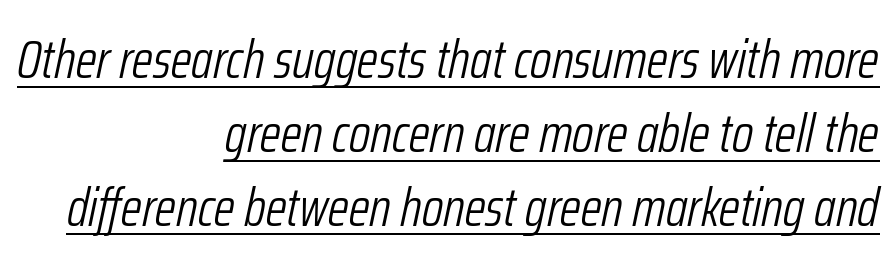
Quick note: interline space is typical. Ink coverage per letter is moderate at most. The rag falls on the left side of this text block. Character widths vary here, with narrow letters taking less room than wide ones. You could call the tracking neutral — neither tight nor loose. Tall strokes in this sample are angled rather than plumb.
